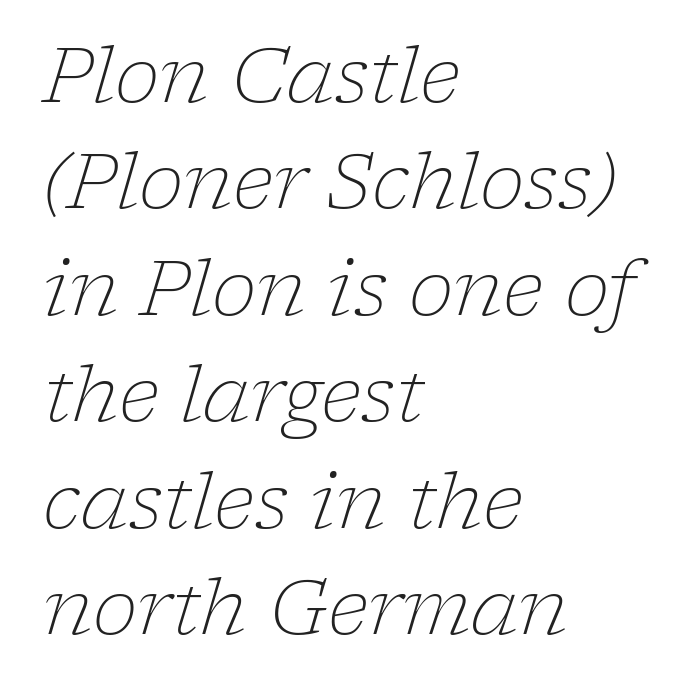
{"serif": "yes", "italic": "yes", "lean": "right", "slant_degrees": 17, "bold": "no", "weight": "light", "width": "normal", "stroke_contrast": "low", "x_height": "medium", "monospaced": "no", "underline": "no", "align": "left", "line_spacing": "normal", "line_spacing_ratio": 1.4, "letter_spacing": "normal", "letter_spacing_em": 0.0, "glyph_px": 76}
